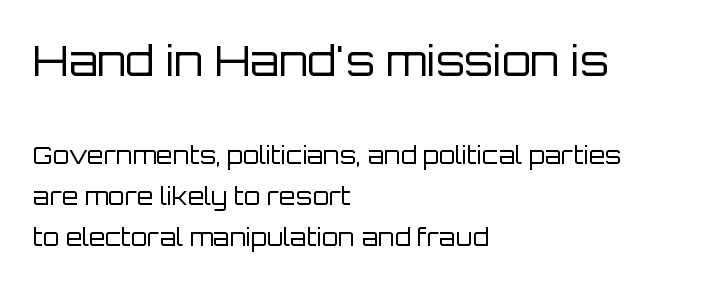
Are there feet on the stems? There aren't — it's a sans. Looks like regular typesetting: each glyph gets only the width it needs. The face used here is rendered with its standard letterfit. A light-to-regular cut is what we see here.
